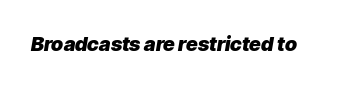
The image shows 20 px bold type, italic (leaning right); set normal letter spacing, not underlined.
